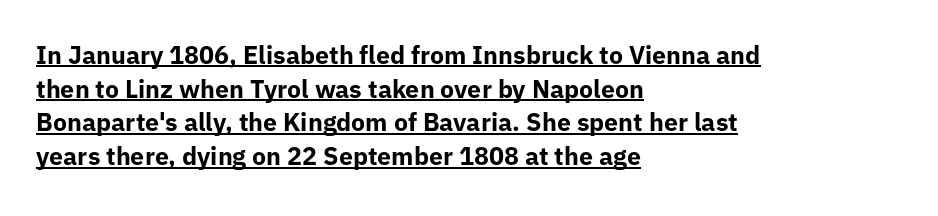
{"italic": "no", "bold": "yes", "underline": "yes", "align": "left", "line_spacing": "normal", "line_spacing_ratio": 1.35, "letter_spacing": "normal", "letter_spacing_em": 0.0, "glyph_px": 25}
